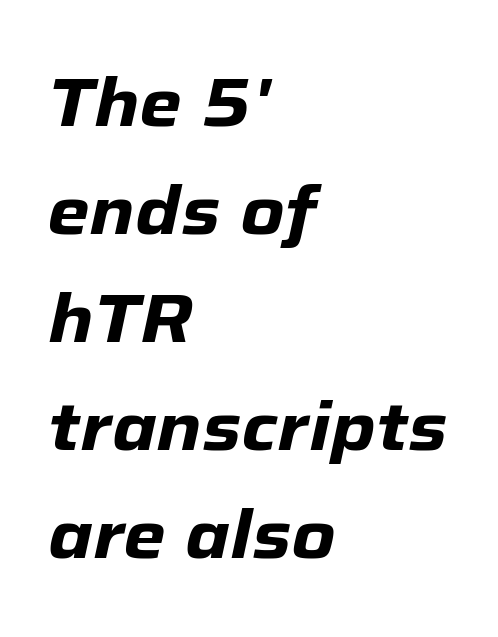
The image shows 68 px heavy type, italic (leaning right); set left-aligned, normal line spacing (1.59x), normal letter spacing, not underlined; low stroke contrast and a medium x-height.
